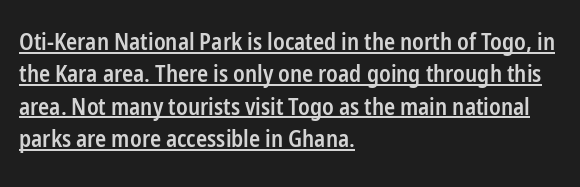
The image shows 23 px text type, upright; set left-aligned, normal line spacing (1.41x), normal letter spacing, underlined.
